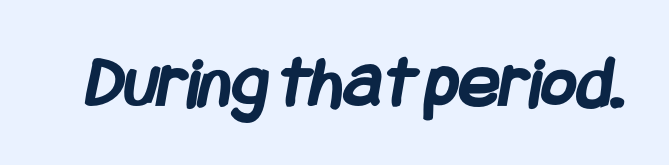
Q: Is the text bold? A: Yes.
Q: Is the typeface a serif or a sans-serif typeface? A: Sans-serif.
Q: Is the text underlined? A: No.
Q: Is the spacing between letters normal or unusually wide? A: Normal.
Q: Width (condensed, normal, or wide)? A: Condensed.
Q: Stroke contrast? A: Low.
Q: x-height? A: Large.
